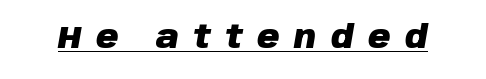
Q: Is the text bold? A: Yes.
Q: Is the text italic (slanted)? A: Yes, it leans right by about 10 degrees.
Q: Is the text underlined? A: Yes.
Q: Is the spacing between letters normal or unusually wide? A: Unusually wide.
Q: Width (condensed, normal, or wide)? A: Normal.
Q: Stroke contrast? A: Low.
Q: x-height? A: Large.
Q: Monospaced? A: No.
